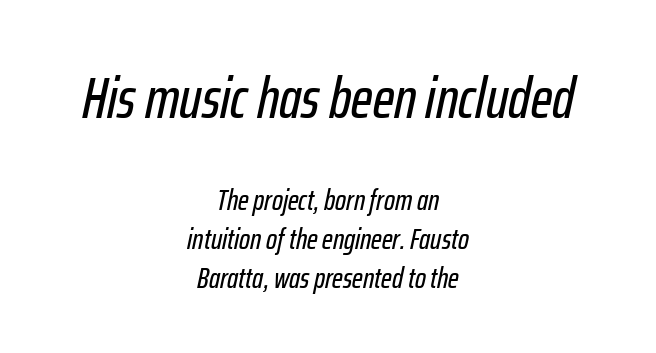
{"italic": "yes", "lean": "right", "slant_degrees": 12, "width": "condensed", "stroke_contrast": "low", "x_height": "medium", "monospaced": "no", "underline": "no", "align": "center", "line_spacing": "normal", "line_spacing_ratio": 1.35, "letter_spacing": "normal", "letter_spacing_em": 0.0, "larger_block": "first", "size_ratio": 2.0, "glyph_px": 58}
